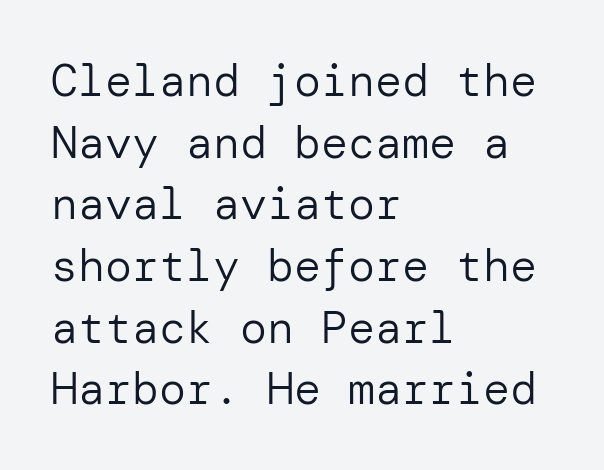
The space beneath each line is pristine and unruled. Ascenders rise straight up at ninety degrees. Heaviness? Minimal to ordinary, like unemphasized prose. The horizontal fit of the characters is conventional and even. Normally led — the rows are evenly, conventionally spaced. If you drew a ruler down the left edge, every line would touch it.
